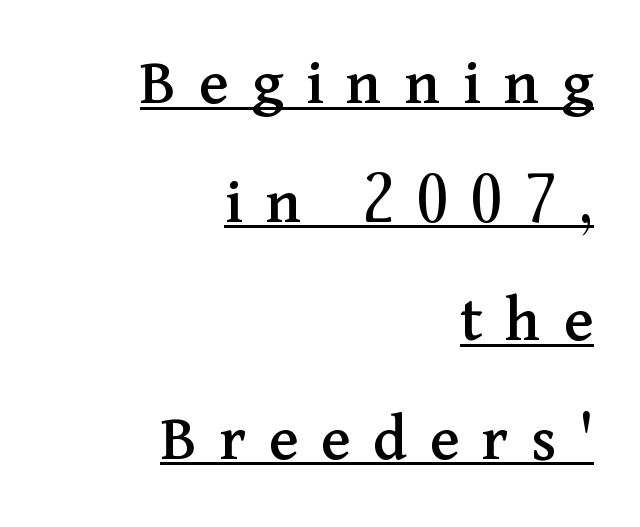
{"serif": "yes", "italic": "no", "width": "normal", "stroke_contrast": "medium", "x_height": "medium", "monospaced": "no", "underline": "yes", "align": "right", "line_spacing_ratio": 1.77, "letter_spacing": "wide", "letter_spacing_em": 0.34, "glyph_px": 67}
